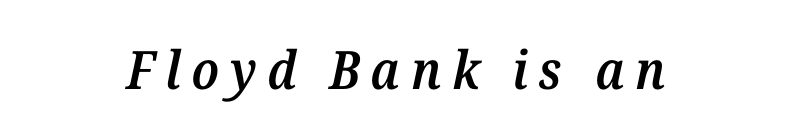
Letterform terminals end in serifs throughout the passage. This rendering uses center alignment, leaving both contours irregular but symmetric. Each row of text sits above clean, open space. Summary of weight: moderately heavy, a semibold.
